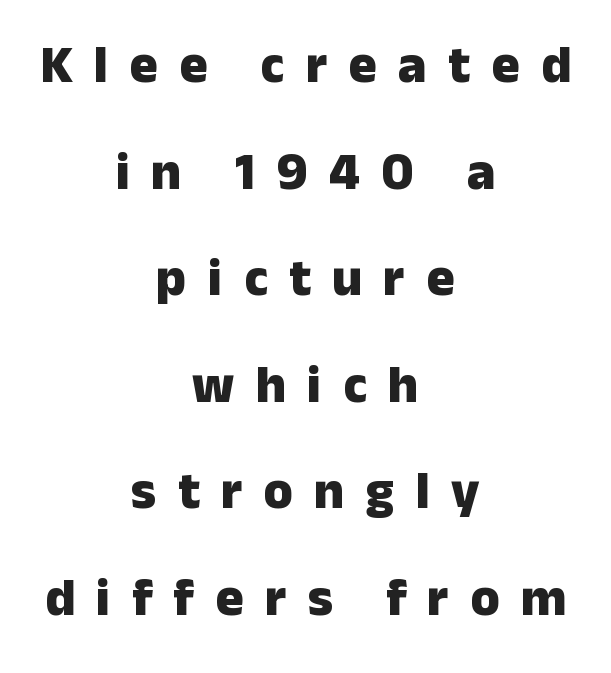
{"serif": "no", "italic": "no", "bold": "yes", "weight": "heavy", "width": "normal", "stroke_contrast": "low", "x_height": "medium", "monospaced": "no", "underline": "no", "align": "center", "line_spacing": "loose", "line_spacing_ratio": 2.01, "letter_spacing": "wide", "letter_spacing_em": 0.4, "glyph_px": 53}
